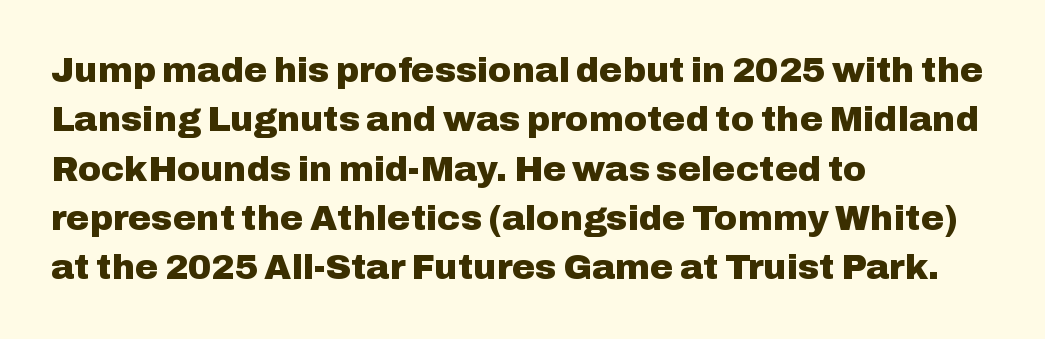
Q: Is the text bold? A: Yes.
Q: Is the text italic (slanted)? A: No, it is upright.
Q: Is the typeface a serif or a sans-serif typeface? A: Sans-serif.
Q: Is the text underlined? A: No.
Q: How is the paragraph aligned? A: Left-aligned.
Q: Is the spacing between letters normal or unusually wide? A: Normal.
Q: Is the spacing between lines tight, normal or loose? A: Normal.
Q: Width (condensed, normal, or wide)? A: Normal.
Q: Stroke contrast? A: Low.
Q: x-height? A: Medium.
Q: Monospaced? A: No.
